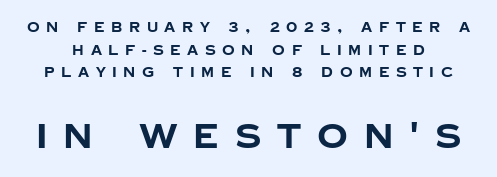
Q: Is the text bold? A: Yes.
Q: Is the text italic (slanted)? A: No, it is upright.
Q: Is the typeface a serif or a sans-serif typeface? A: Sans-serif.
Q: Is the text underlined? A: No.
Q: Is the spacing between letters normal or unusually wide? A: Unusually wide.
Q: Is the spacing between lines tight, normal or loose? A: Normal.
Q: Which block of text is set in a larger size, the first (top) or the second (bottom)? A: The second (bottom) one.
Q: Width (condensed, normal, or wide)? A: Normal.
Q: Stroke contrast? A: Low.
Q: x-height? A: Large.
Q: Monospaced? A: No.
